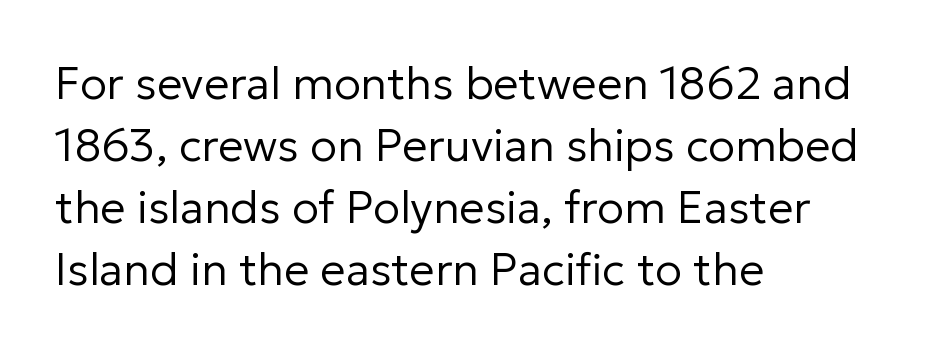
{"serif": "no", "italic": "no", "bold": "no", "weight": "regular", "width": "normal", "stroke_contrast": "low", "x_height": "medium", "monospaced": "no", "underline": "no", "align": "left", "line_spacing": "normal", "line_spacing_ratio": 1.38, "letter_spacing": "normal", "letter_spacing_em": 0.0, "glyph_px": 45}
